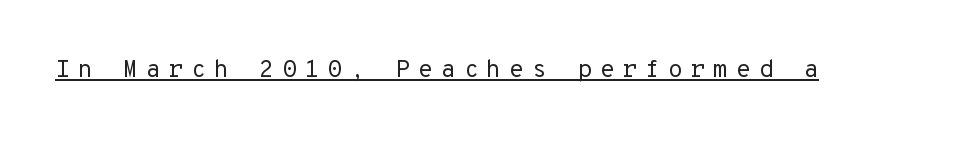
Q: Is the text bold? A: No.
Q: Is the text italic (slanted)? A: No, it is upright.
Q: Is the text underlined? A: Yes.
Q: Is the spacing between letters normal or unusually wide? A: Unusually wide.
